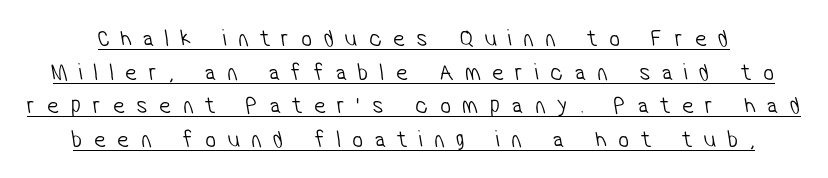
Q: Is the text bold? A: No.
Q: Is the text underlined? A: Yes.
Q: Is the spacing between letters normal or unusually wide? A: Unusually wide.
Q: Is the spacing between lines tight, normal or loose? A: Normal.
